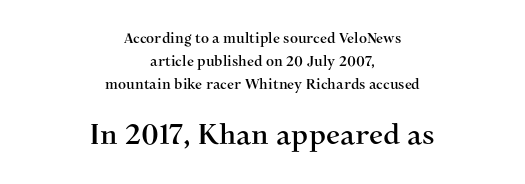
{"serif": "yes", "italic": "no", "width": "normal", "stroke_contrast": "medium", "x_height": "medium", "monospaced": "no", "underline": "no", "align": "center", "line_spacing": "normal", "line_spacing_ratio": 1.63, "letter_spacing": "normal", "letter_spacing_em": 0.0, "larger_block": "second", "size_ratio": 2.0, "glyph_px": 28}
